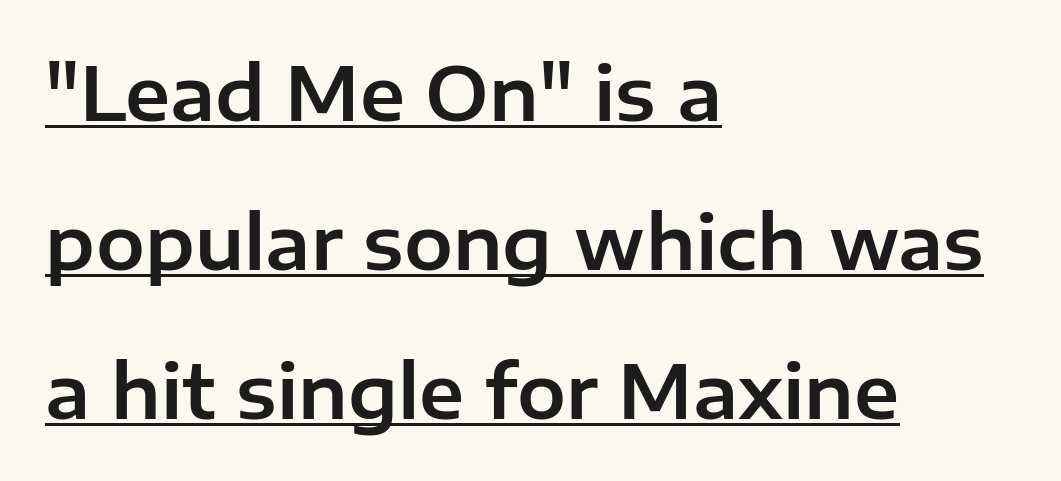
The image shows 73 px sans-serif type, upright; set left-aligned, loose line spacing (2.04x), normal letter spacing, underlined; low stroke contrast and a medium x-height.
